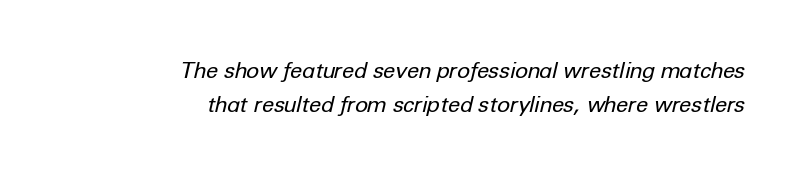
The cut favours lightness, reaching ordinary text weight at its darkest. The string is rendered with underlining switched off. These lines keep a tight, regular rhythm from letter to letter. Regular leading.
